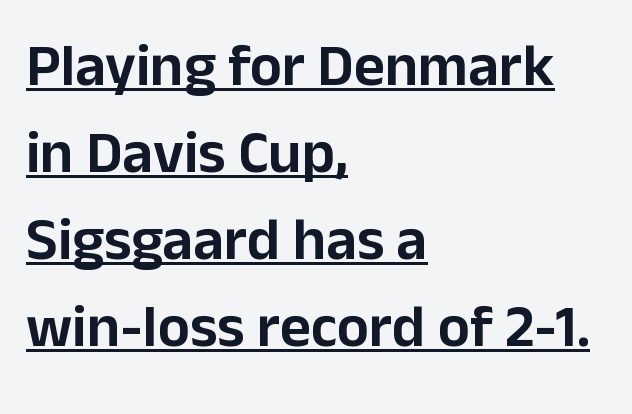
Q: Is the text italic (slanted)? A: No, it is upright.
Q: Is the typeface a serif or a sans-serif typeface? A: Sans-serif.
Q: Is the text underlined? A: Yes.
Q: How is the paragraph aligned? A: Left-aligned.
Q: Is the spacing between letters normal or unusually wide? A: Normal.
Q: Is the spacing between lines tight, normal or loose? A: Normal.
Q: Width (condensed, normal, or wide)? A: Normal.
Q: Stroke contrast? A: Low.
Q: x-height? A: Medium.
Q: Monospaced? A: No.
